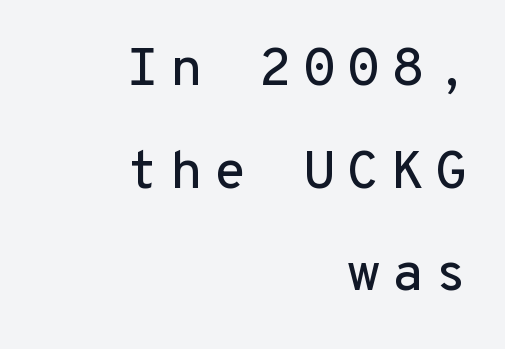
This sample uses an upright cut, with every glyph sitting square on the baseline. The passage shown is typed in a monospace face where columns stay perfectly aligned. The letters are spread apart with noticeably loose tracking. Are there feet on the stems? There aren't — it's a sans. Airy leading. The ragged edge is on the left, which tells us the setting is flush right.
